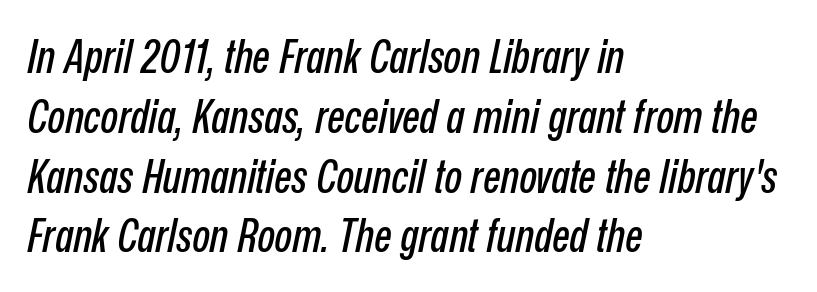
{"italic": "yes", "lean": "right", "slant_degrees": 12, "width": "condensed", "stroke_contrast": "low", "x_height": "medium", "monospaced": "no", "underline": "no", "align": "left", "line_spacing": "normal", "line_spacing_ratio": 1.3, "letter_spacing": "normal", "letter_spacing_em": 0.0, "glyph_px": 46}
